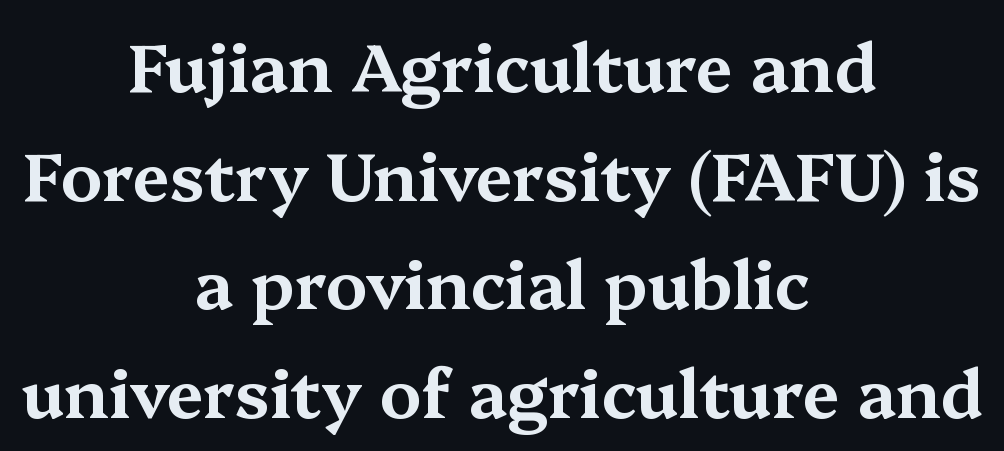
The letters advance in unequal steps, a hallmark of proportional type. Horizontal alignment here is central, giving a formal, balanced look. Summary of vertical rhythm: regular, with standard interline spacing. Compared with typical body copy, the letter spacing here is the same. A typesetter would mark this as roman, not italic. Unlike a clean sans, this face finishes its strokes with serifs.
